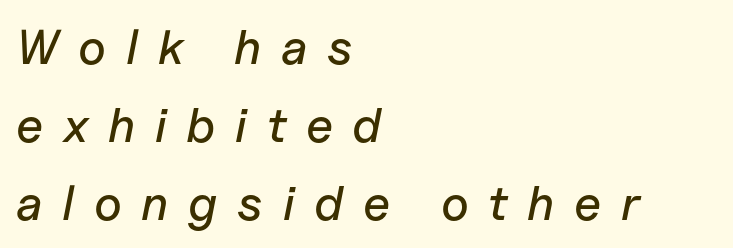
Q: Is the text italic (slanted)? A: Yes, it leans right by about 11 degrees.
Q: Is the text underlined? A: No.
Q: How is the paragraph aligned? A: Left-aligned.
Q: Is the spacing between letters normal or unusually wide? A: Unusually wide.
Q: Is the spacing between lines tight, normal or loose? A: Normal.
Q: Width (condensed, normal, or wide)? A: Normal.
Q: Stroke contrast? A: Low.
Q: x-height? A: Medium.
Q: Monospaced? A: No.
